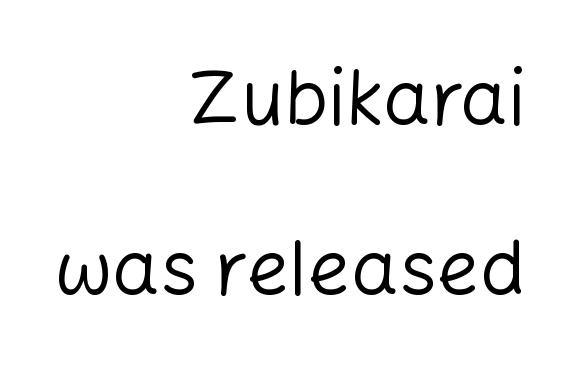
{"serif": "no", "italic": "no", "bold": "no", "weight": "regular", "width": "normal", "stroke_contrast": "low", "x_height": "medium", "monospaced": "no", "underline": "no", "align": "right", "line_spacing": "loose", "line_spacing_ratio": 2.27, "letter_spacing": "normal", "letter_spacing_em": 0.0, "glyph_px": 75}
